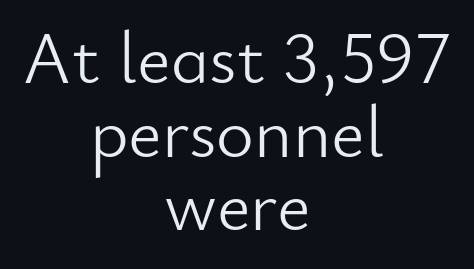
The image shows 73 px light sans-serif type, upright; set centered, tight line spacing (1.01x), normal letter spacing, not underlined; low stroke contrast and a small x-height.
